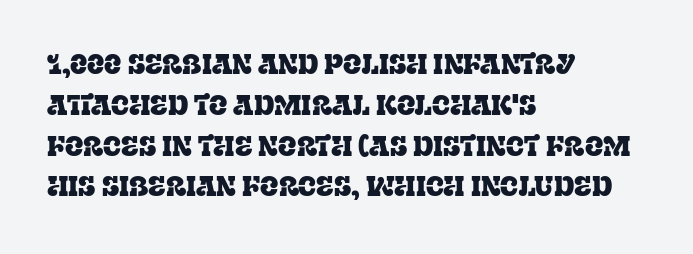
{"italic": "no", "underline": "no", "align": "left", "line_spacing": "normal", "line_spacing_ratio": 1.51, "letter_spacing": "normal", "letter_spacing_em": 0.0, "glyph_px": 27}
